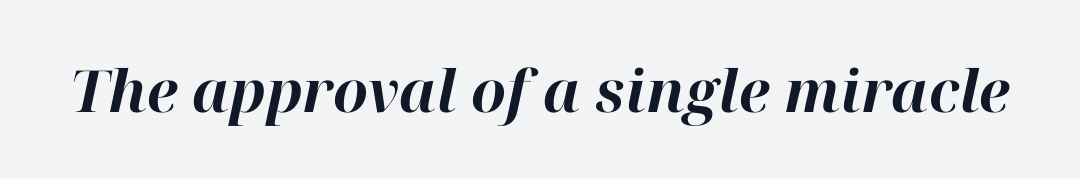
Notice how thick the strokes are: this is what a full bold looks like. Would a proofreader flag this as italicized? Yes. Tracking here is standard; glyphs follow each other at the usual distance. Descender tails drop into unmarked territory. Note the varied advance widths — an 'i' is clearly narrower than an 'm'.
